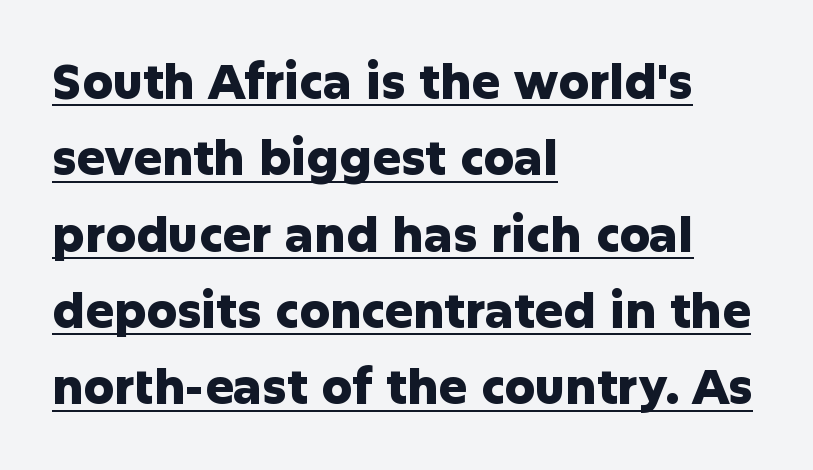
Check where the strokes stop: nothing finishes them off — pure sans. Every letter is thick-stroked: bold, no question. The lines are quadded left. The rendered words wear a rule along their underside. The letters advance in unequal steps, a hallmark of proportional type.
